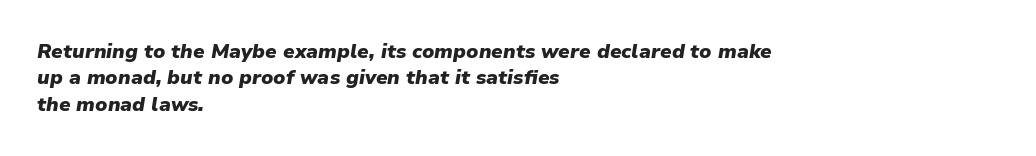
Evenly set lines give the paragraph a standard silhouette. Notice how the passage keeps a crisp vertical edge on the left only. Emphasis by weight is at full strength: bold. The passage shown is not underscored anywhere. Style check: oblique. Nothing unusual about the tracking: characters are spaced as the font intends.
